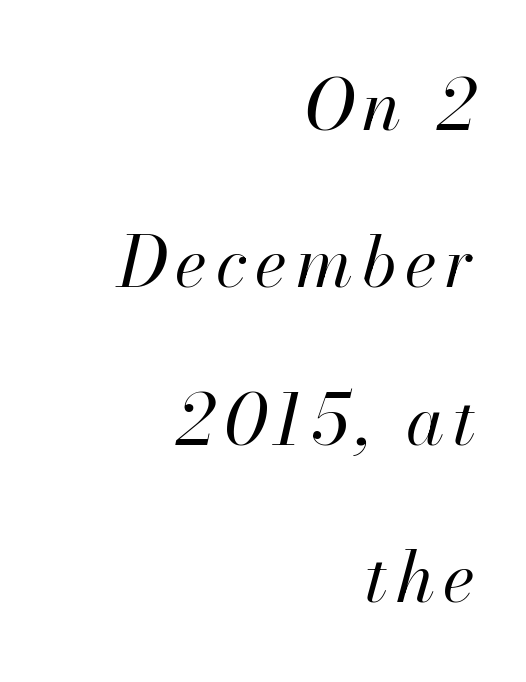
The image shows 70 px regular-weight type, italic (leaning right); set right-aligned, loose line spacing (2.25x), not underlined; high stroke contrast and a small x-height.
